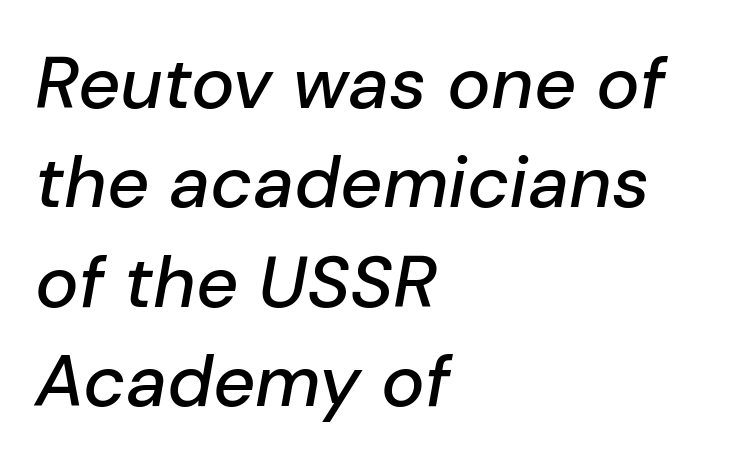
The image shows 73 px text type, italic (leaning right); set left-aligned, normal line spacing (1.36x), normal letter spacing, not underlined; low stroke contrast and a medium x-height.
